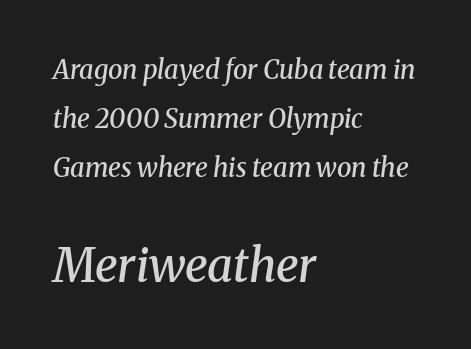
Q: Is the text bold? A: Semi-bold.
Q: Is the text italic (slanted)? A: Yes, it leans right by about 8 degrees.
Q: Is the typeface a serif or a sans-serif typeface? A: Serif.
Q: Is the text underlined? A: No.
Q: How is the paragraph aligned? A: Left-aligned.
Q: Is the spacing between letters normal or unusually wide? A: Normal.
Q: Which block of text is set in a larger size, the first (top) or the second (bottom)? A: The second (bottom) one.
Q: Width (condensed, normal, or wide)? A: Normal.
Q: Stroke contrast? A: Medium.
Q: x-height? A: Medium.
Q: Monospaced? A: No.
